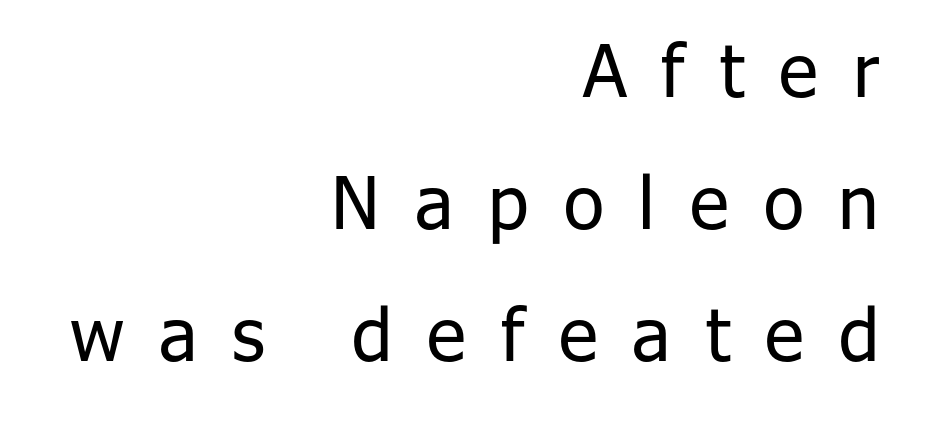
The image shows 73 px regular-weight sans-serif type, upright; set right-aligned, line spacing 1.81x, unusually wide letter spacing (+0.48 em), not underlined; low stroke contrast and a medium x-height.
